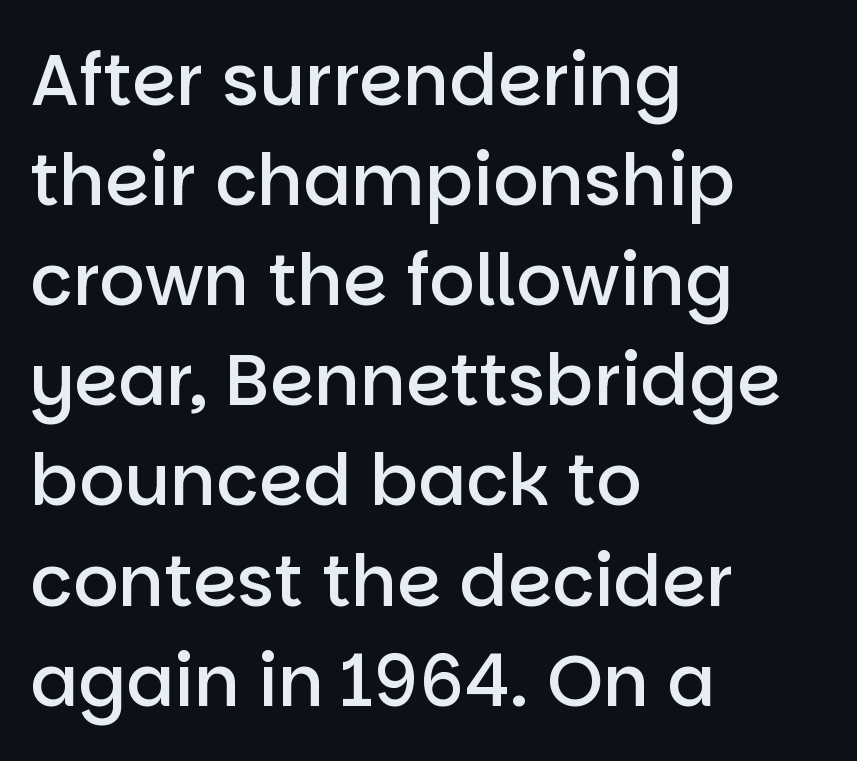
A typesetter would label this face a sans. Every stem runs plumb, perpendicular to the baseline. Line beginnings align vertically; line endings do not. The passage shown is not underscored anywhere.
